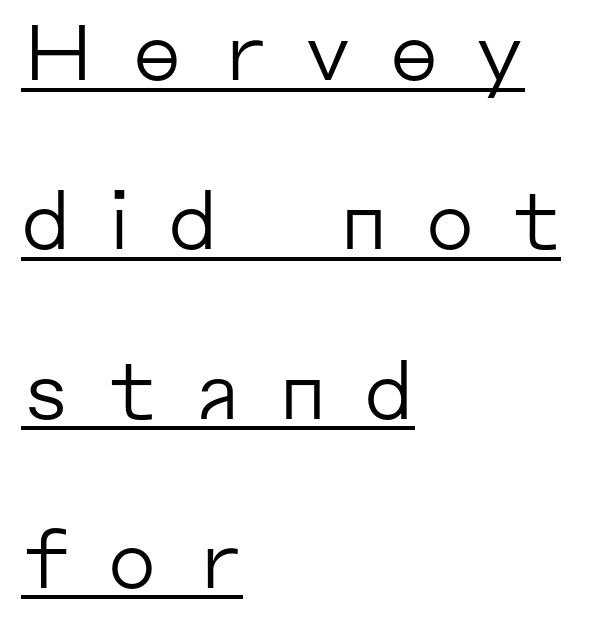
Designer's note — italics off, roman on. A classic flush-left, rag-right setting is used for this passage. This is not heavy type; no bold has been used. The rendering uses natural spacing where letterforms have individual widths. Successive baselines arrive slowly, with a big drop between each.
